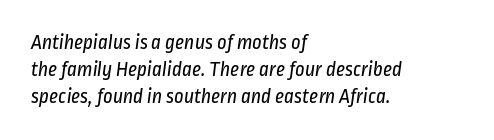
The paragraph shown leans on its left margin. Nothing heavy about these letters — not bold at all. Beneath every word, the page is bare. The letters sit at their default tracking, neither squeezed nor spread. Leading: standard.
